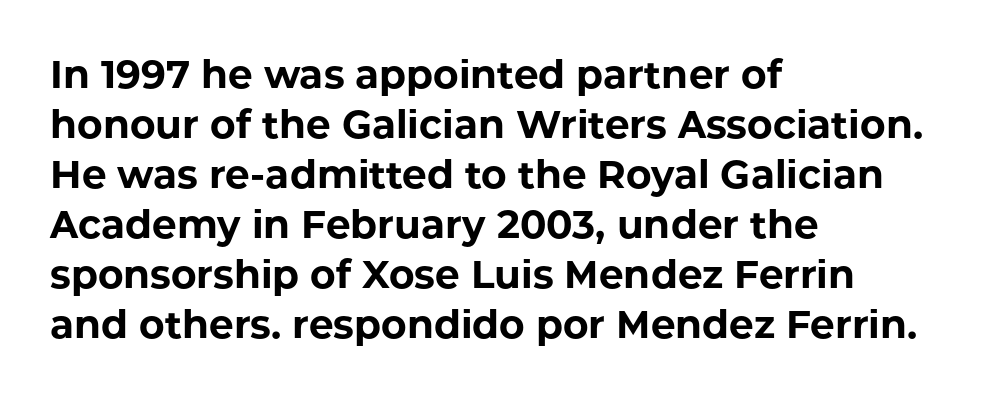
The image shows 39 px bold sans-serif type, upright; set left-aligned, normal line spacing (1.28x), normal letter spacing, not underlined; low stroke contrast and a medium x-height.
